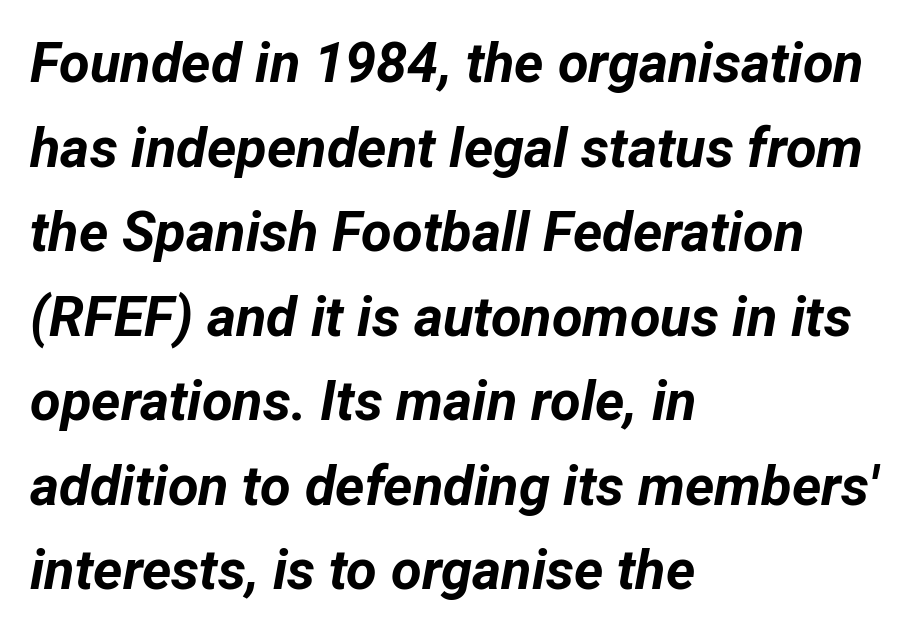
{"italic": "yes", "lean": "right", "slant_degrees": 12, "bold": "yes", "weight": "bold", "width": "normal", "stroke_contrast": "low", "x_height": "medium", "monospaced": "no", "underline": "no", "align": "left", "line_spacing": "normal", "line_spacing_ratio": 1.51, "letter_spacing": "normal", "letter_spacing_em": 0.0, "glyph_px": 56}
